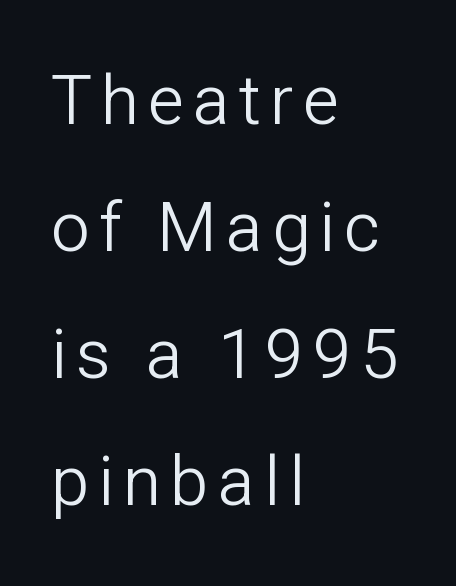
You can tell it's not italic because the verticals are truly vertical. Lines of text with bare space underneath. Grotesque or geometric, the face here clearly has no serifs. Teacher's note: observe the even left margin — that is flush-left alignment. Each stroke keeps to a modest, everyday thickness or less.
